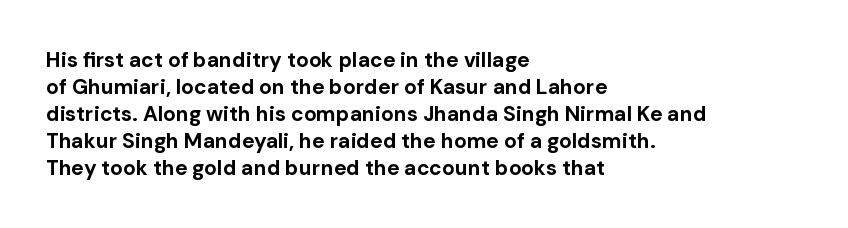
{"italic": "no", "bold": "yes", "underline": "no", "align": "left", "line_spacing": "normal", "line_spacing_ratio": 1.28, "letter_spacing": "normal", "letter_spacing_em": 0.0, "glyph_px": 21}
